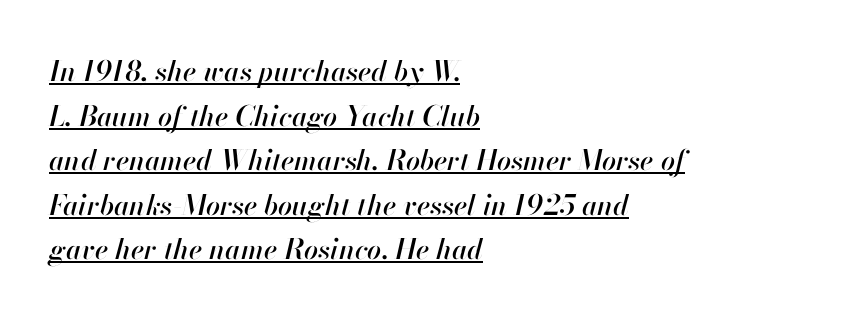
Q: Is the text italic (slanted)? A: Yes, it leans right by about 13 degrees.
Q: Is the text underlined? A: Yes.
Q: How is the paragraph aligned? A: Left-aligned.
Q: Is the spacing between letters normal or unusually wide? A: Normal.
Q: Is the spacing between lines tight, normal or loose? A: Normal.
Q: Width (condensed, normal, or wide)? A: Normal.
Q: Stroke contrast? A: High.
Q: x-height? A: Small.
Q: Monospaced? A: No.
